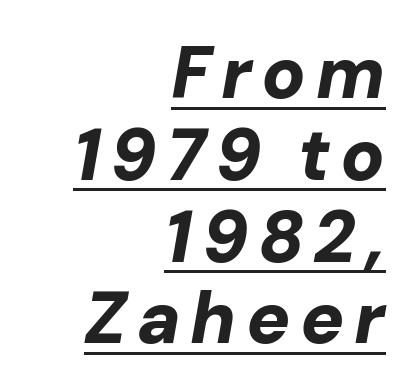
Q: Is the text bold? A: Yes.
Q: Is the text italic (slanted)? A: Yes, it leans right by about 10 degrees.
Q: Is the text underlined? A: Yes.
Q: How is the paragraph aligned? A: Right-aligned.
Q: Is the spacing between lines tight, normal or loose? A: Tight.
Q: Width (condensed, normal, or wide)? A: Normal.
Q: Stroke contrast? A: Low.
Q: x-height? A: Medium.
Q: Monospaced? A: No.
